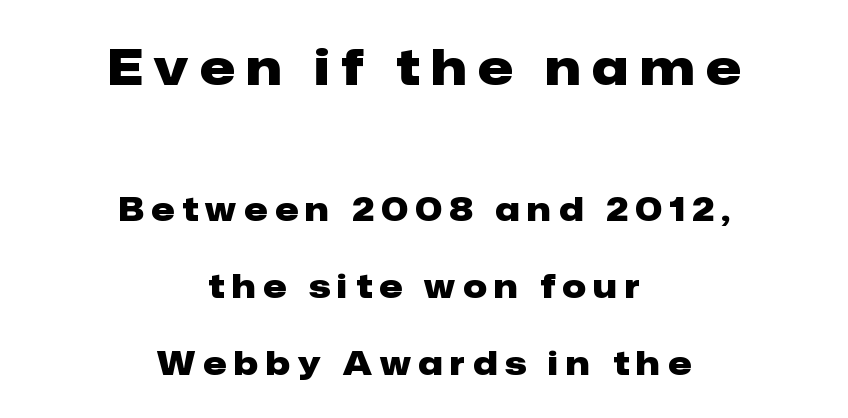
The image shows 49 px heavy sans-serif type, upright; set centered, loose line spacing (2.34x), unusually wide letter spacing (+0.24 em), not underlined; the first (top) block is 1.48x larger; low stroke contrast and a medium x-height.
